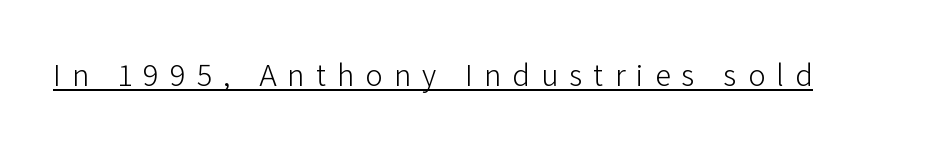
Serif or sans? Sans — the stroke terminals are bare. Proportional: the letters do not fall into vertical columns. No letter is thick-stroked: the sample isn't bold. Does a line run under the words? Yes, clearly. Honestly, the letter spacing is so wide it's the main thing you notice.
